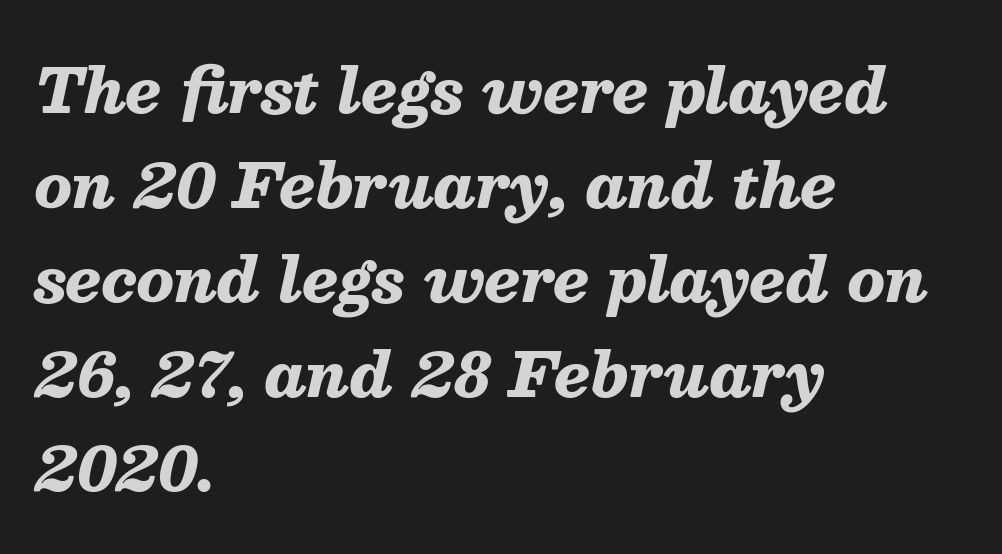
The image shows 61 px heavy type, italic (leaning right); set left-aligned, normal line spacing (1.55x), normal letter spacing, not underlined; medium stroke contrast and a medium x-height.
